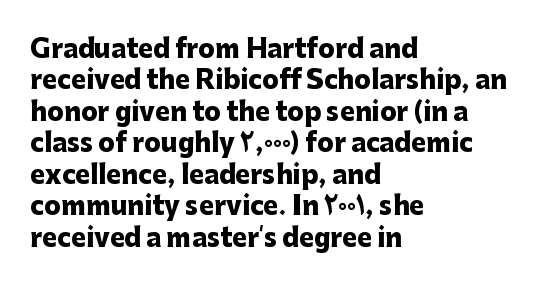
The image shows 25 px bold type, upright; set left-aligned, normal line spacing (1.26x), normal letter spacing, not underlined.
